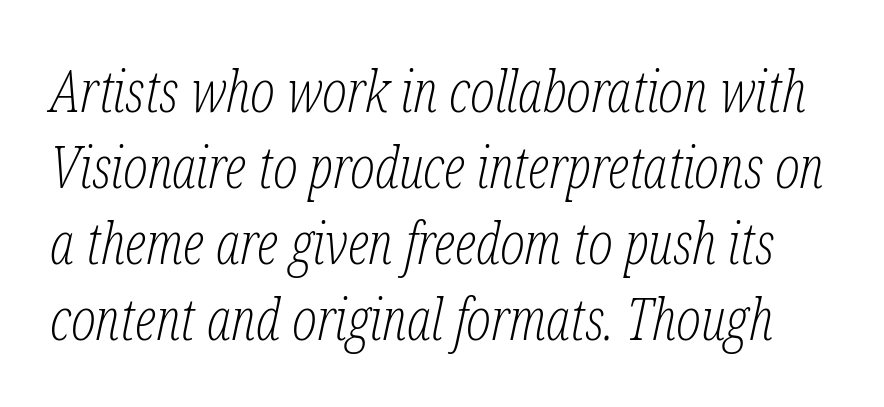
The image shows 58 px light, condensed serif type, italic (leaning right); set normal line spacing (1.31x), normal letter spacing, not underlined; low stroke contrast and a medium x-height.
